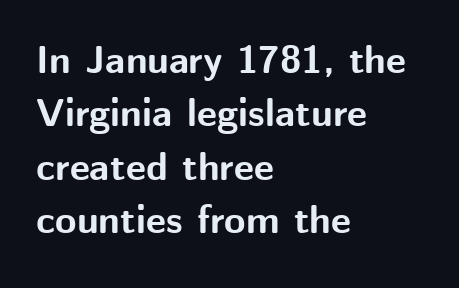
Glance below the letters and you will spot only blank space. Typesetter's note: full bold, strokes at maximum text heaviness. Glyph-to-glyph distance matches everyday printed text. The text was rendered using a sans face with plain stroke endings.
